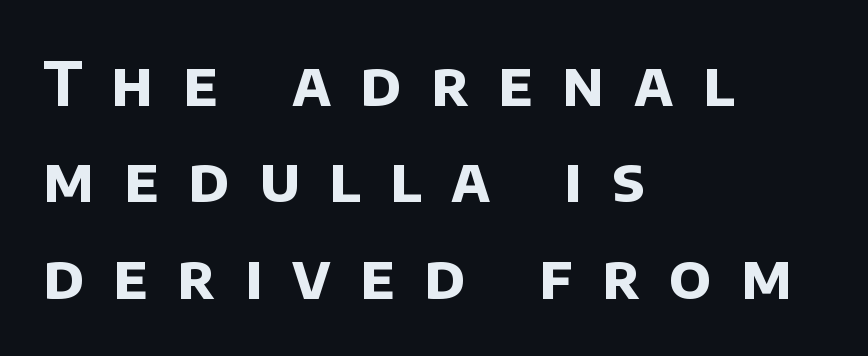
{"serif": "no", "bold": "yes", "weight": "bold", "width": "normal", "stroke_contrast": "low", "x_height": "large", "monospaced": "no", "underline": "no", "align": "left", "line_spacing": "normal", "line_spacing_ratio": 1.58, "letter_spacing": "wide", "letter_spacing_em": 0.48, "glyph_px": 61}
